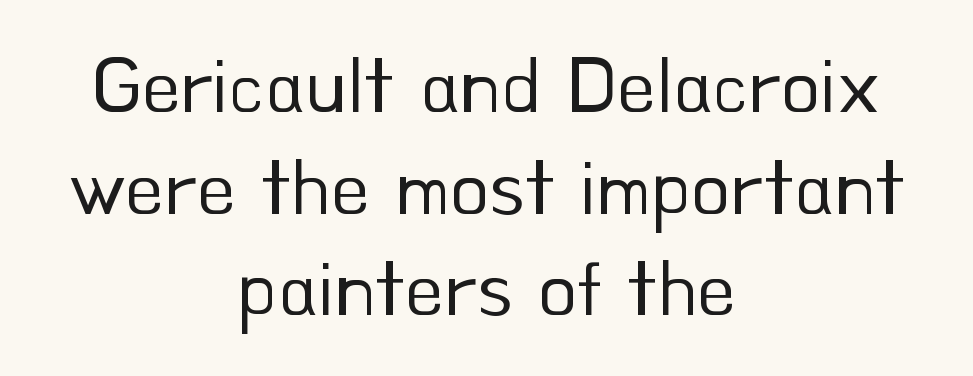
Q: Is the text bold? A: No.
Q: Is the text italic (slanted)? A: No, it is upright.
Q: Is the typeface a serif or a sans-serif typeface? A: Sans-serif.
Q: Is the text underlined? A: No.
Q: How is the paragraph aligned? A: Centered.
Q: Is the spacing between letters normal or unusually wide? A: Normal.
Q: Is the spacing between lines tight, normal or loose? A: Normal.
Q: Width (condensed, normal, or wide)? A: Normal.
Q: Stroke contrast? A: Low.
Q: x-height? A: Small.
Q: Monospaced? A: No.
